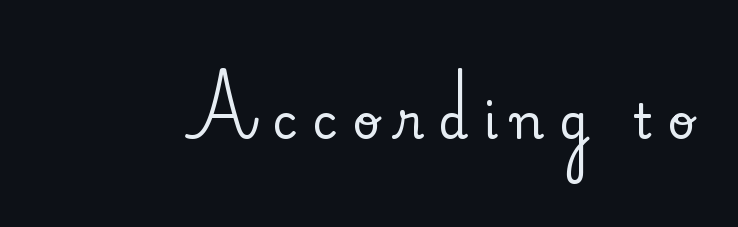
The image shows 48 px serif type, upright; set unusually wide letter spacing (+0.31 em), not underlined; medium stroke contrast and a small x-height.
